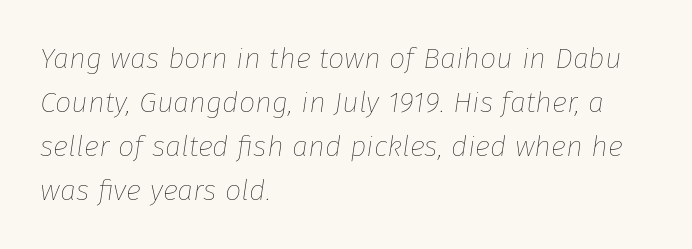
{"italic": "yes", "lean": "right", "slant_degrees": 8, "bold": "no", "weight": "thin", "width": "normal", "stroke_contrast": "low", "x_height": "medium", "monospaced": "no", "underline": "no", "align": "left", "line_spacing": "normal", "line_spacing_ratio": 1.52, "letter_spacing": "normal", "letter_spacing_em": 0.0, "glyph_px": 29}
